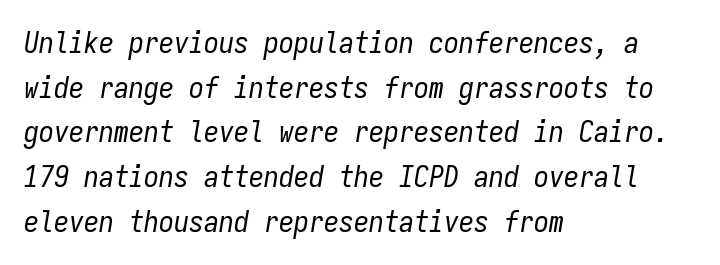
The image shows 30 px regular-weight, condensed type, italic (leaning right), monospaced; set left-aligned, normal line spacing (1.49x), normal letter spacing, not underlined; low stroke contrast and a medium x-height.
